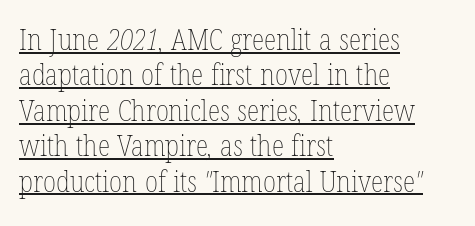
{"bold": "no", "weight": "thin", "width": "condensed", "stroke_contrast": "low", "x_height": "medium", "monospaced": "no", "underline": "yes", "align": "left", "line_spacing_ratio": 1.22, "letter_spacing": "normal", "letter_spacing_em": 0.0, "glyph_px": 29}
